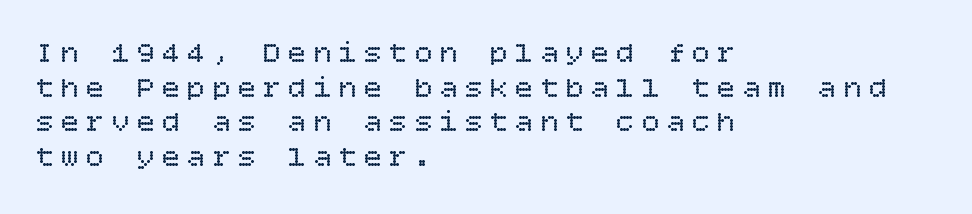
Q: Is the text bold? A: No.
Q: Is the text italic (slanted)? A: No, it is upright.
Q: Is the text underlined? A: No.
Q: How is the paragraph aligned? A: Left-aligned.
Q: Is the spacing between letters normal or unusually wide? A: Unusually wide.
Q: Width (condensed, normal, or wide)? A: Normal.
Q: Stroke contrast? A: Low.
Q: x-height? A: Large.
